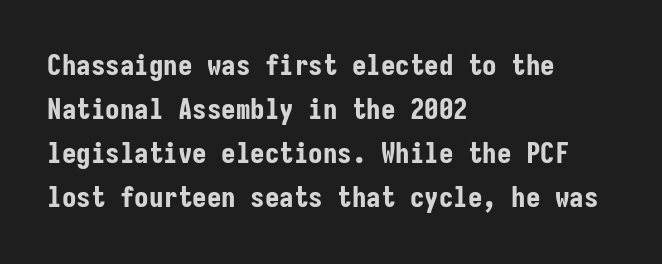
{"serif": "no", "italic": "no", "bold": "yes", "weight": "bold", "width": "condensed", "stroke_contrast": "low", "x_height": "medium", "monospaced": "yes", "underline": "no", "align": "left", "line_spacing": "normal", "line_spacing_ratio": 1.52, "letter_spacing": "normal", "letter_spacing_em": 0.0, "glyph_px": 29}
